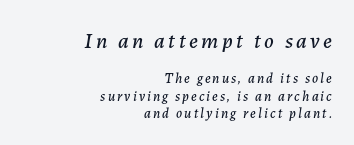
Q: Is the text italic (slanted)? A: Yes, it leans right by about 7 degrees.
Q: Is the text underlined? A: No.
Q: How is the paragraph aligned? A: Right-aligned.
Q: Which block of text is set in a larger size, the first (top) or the second (bottom)? A: The first (top) one.
